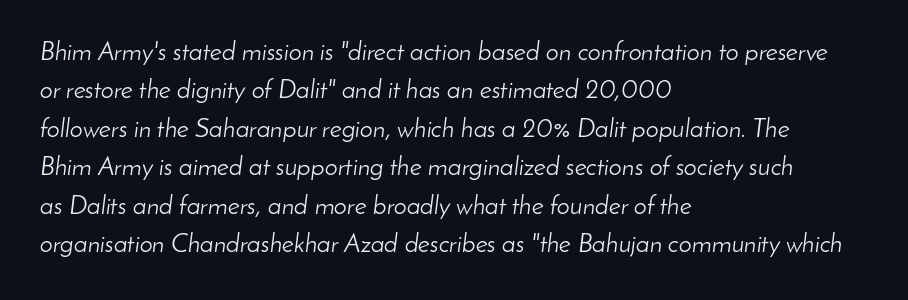
The image shows 26 px text type, italic (leaning right); set left-aligned, normal line spacing (1.48x), normal letter spacing, not underlined.
